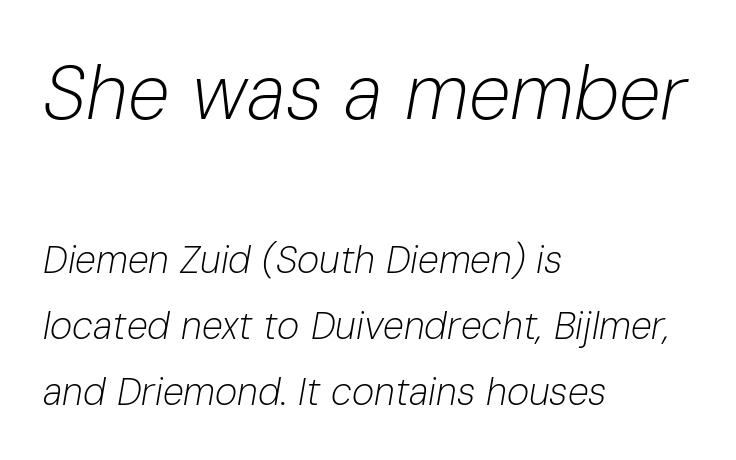
Q: Is the text bold? A: No.
Q: Is the text italic (slanted)? A: Yes, it leans right by about 10 degrees.
Q: Is the text underlined? A: No.
Q: How is the paragraph aligned? A: Left-aligned.
Q: Is the spacing between letters normal or unusually wide? A: Normal.
Q: Which block of text is set in a larger size, the first (top) or the second (bottom)? A: The first (top) one.
Q: Width (condensed, normal, or wide)? A: Normal.
Q: Stroke contrast? A: Low.
Q: x-height? A: Medium.
Q: Monospaced? A: No.
